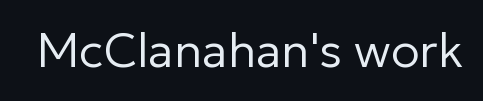
{"serif": "no", "italic": "no", "bold": "no", "weight": "regular", "width": "normal", "stroke_contrast": "low", "x_height": "medium", "monospaced": "no", "underline": "no", "letter_spacing": "normal", "letter_spacing_em": 0.0, "glyph_px": 48}
